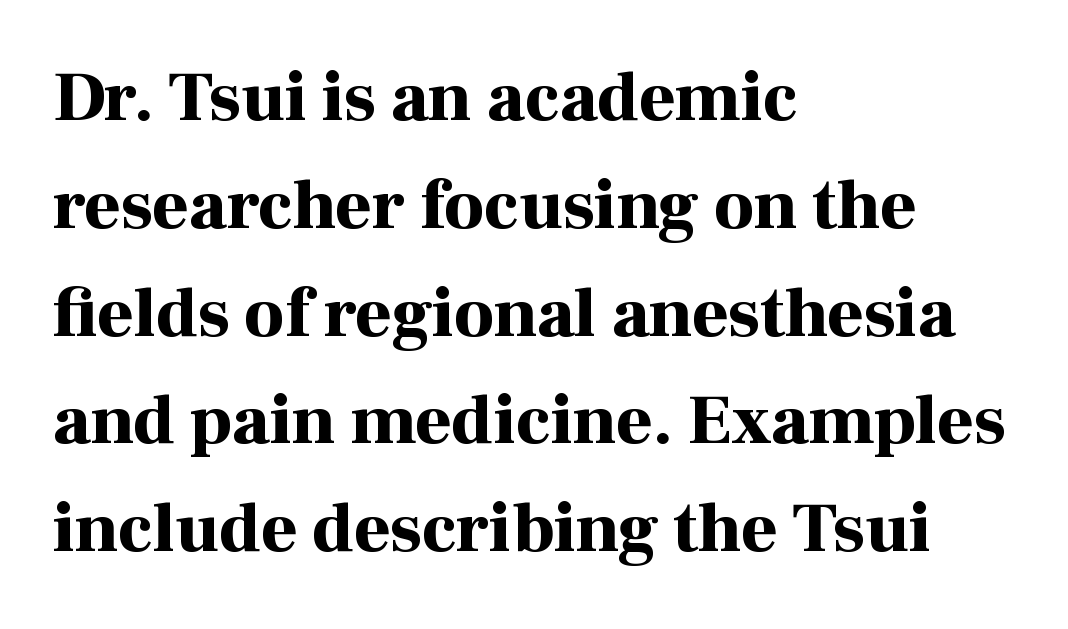
The image shows 70 px bold serif type, upright; set left-aligned, normal line spacing (1.54x), normal letter spacing, not underlined; high stroke contrast and a medium x-height.
